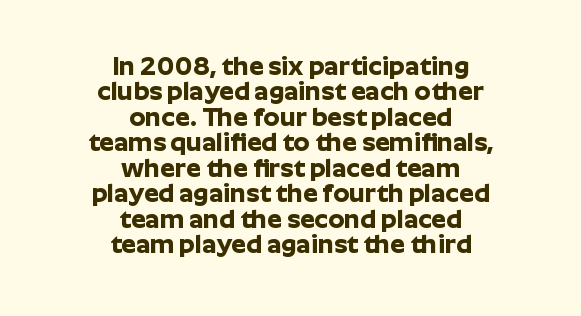
Centered paragraph, ragged on both sides. This is heavy type, rendered in bold. You could call the tracking neutral — neither tight nor loose. Interline gaps are noticeably narrow in this sample. Each row of text sits above clean, open space.
